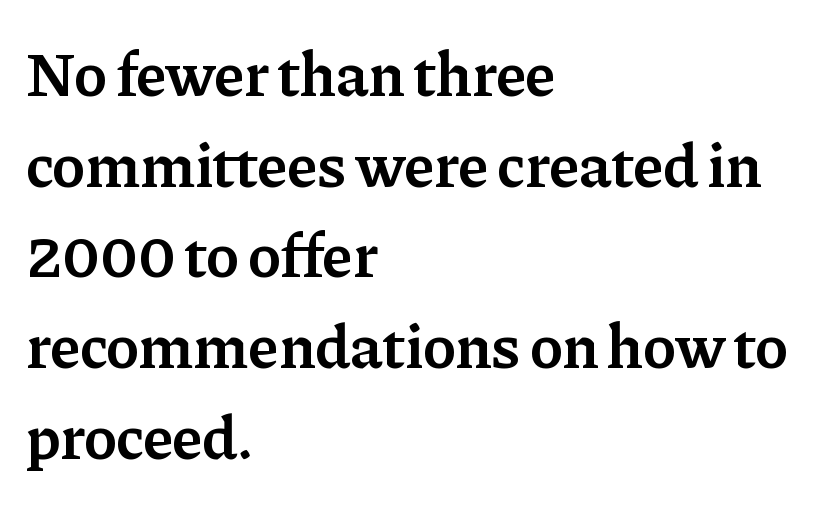
{"serif": "yes", "italic": "no", "bold": "semi", "weight": "semibold", "width": "normal", "stroke_contrast": "low", "x_height": "medium", "monospaced": "no", "underline": "no", "align": "left", "line_spacing": "normal", "line_spacing_ratio": 1.44, "letter_spacing": "normal", "letter_spacing_em": 0.0, "glyph_px": 63}
